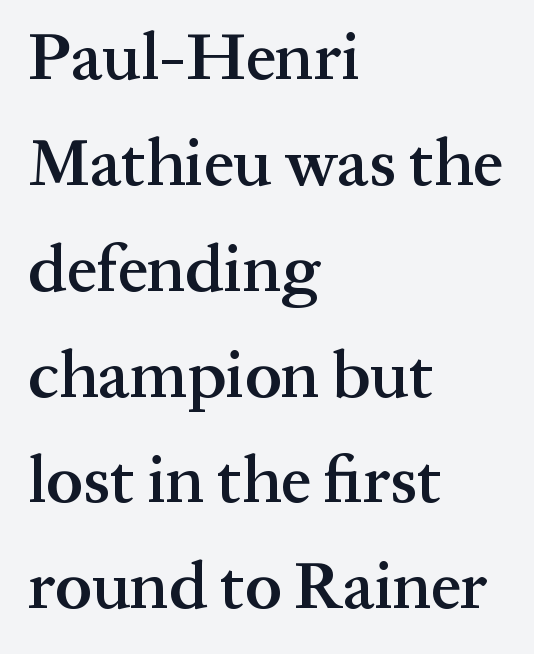
Q: Is the text bold? A: Semi-bold.
Q: Is the text italic (slanted)? A: No, it is upright.
Q: Is the typeface a serif or a sans-serif typeface? A: Serif.
Q: Is the text underlined? A: No.
Q: How is the paragraph aligned? A: Left-aligned.
Q: Is the spacing between letters normal or unusually wide? A: Normal.
Q: Is the spacing between lines tight, normal or loose? A: Normal.
Q: Width (condensed, normal, or wide)? A: Normal.
Q: Stroke contrast? A: Medium.
Q: x-height? A: Medium.
Q: Monospaced? A: No.
